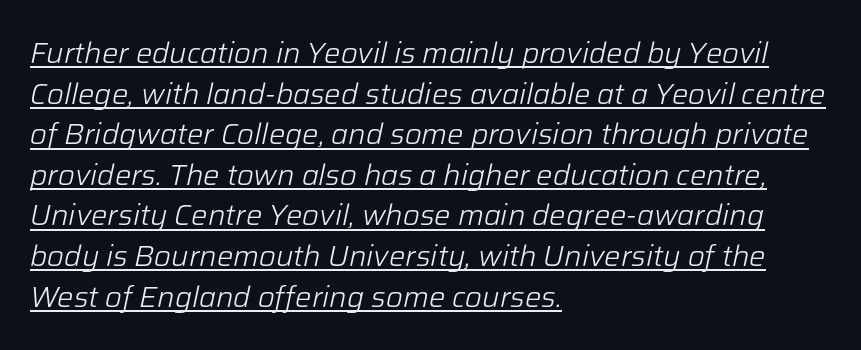
Q: Is the text bold? A: No.
Q: Is the text italic (slanted)? A: Yes, it leans right by about 12 degrees.
Q: Is the text underlined? A: Yes.
Q: How is the paragraph aligned? A: Left-aligned.
Q: Is the spacing between letters normal or unusually wide? A: Normal.
Q: Is the spacing between lines tight, normal or loose? A: Normal.
Q: Width (condensed, normal, or wide)? A: Normal.
Q: Stroke contrast? A: Low.
Q: x-height? A: Medium.
Q: Monospaced? A: No.
